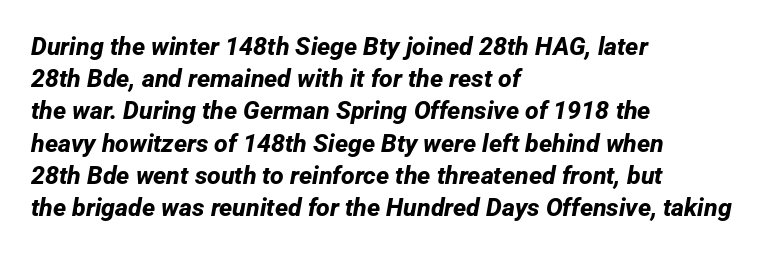
{"bold": "yes", "underline": "no", "align": "left", "line_spacing": "normal", "line_spacing_ratio": 1.29, "letter_spacing": "normal", "letter_spacing_em": 0.0, "glyph_px": 25}
